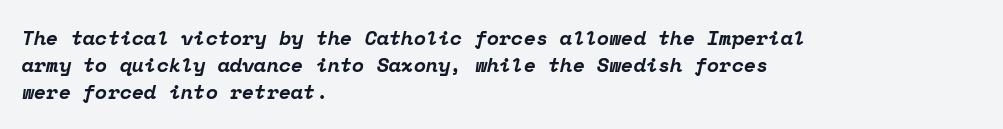
{"italic": "yes", "lean": "right", "slant_degrees": 12, "bold": "yes", "underline": "no", "align": "left", "line_spacing": "normal", "line_spacing_ratio": 1.35, "letter_spacing": "normal", "letter_spacing_em": 0.0, "glyph_px": 20}
